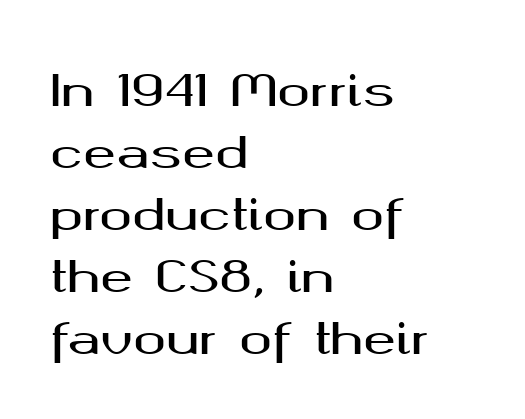
Q: Is the text italic (slanted)? A: No, it is upright.
Q: Is the typeface a serif or a sans-serif typeface? A: Sans-serif.
Q: Is the text underlined? A: No.
Q: How is the paragraph aligned? A: Left-aligned.
Q: Is the spacing between letters normal or unusually wide? A: Normal.
Q: Is the spacing between lines tight, normal or loose? A: Normal.
Q: Width (condensed, normal, or wide)? A: Wide.
Q: Stroke contrast? A: Medium.
Q: x-height? A: Medium.
Q: Monospaced? A: No.
